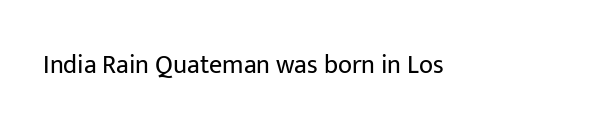
The image shows 26 px text type, upright; set normal letter spacing, not underlined.
